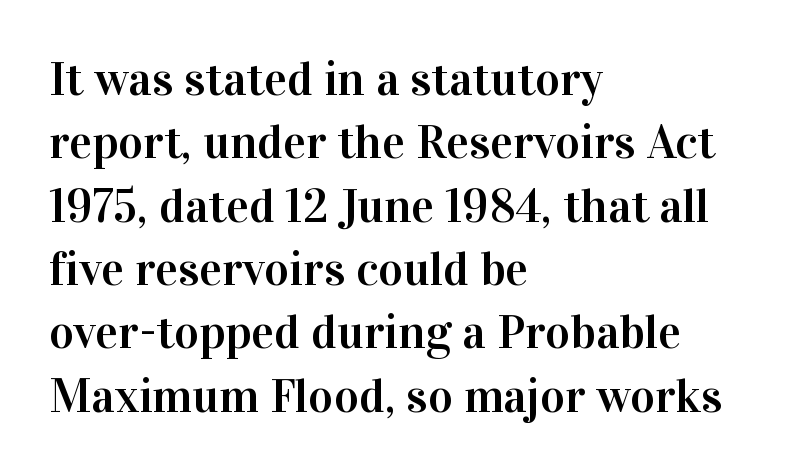
Q: Is the text italic (slanted)? A: No, it is upright.
Q: Is the typeface a serif or a sans-serif typeface? A: Serif.
Q: Is the text underlined? A: No.
Q: How is the paragraph aligned? A: Left-aligned.
Q: Is the spacing between letters normal or unusually wide? A: Normal.
Q: Is the spacing between lines tight, normal or loose? A: Normal.
Q: Width (condensed, normal, or wide)? A: Normal.
Q: Stroke contrast? A: High.
Q: x-height? A: Medium.
Q: Monospaced? A: No.
